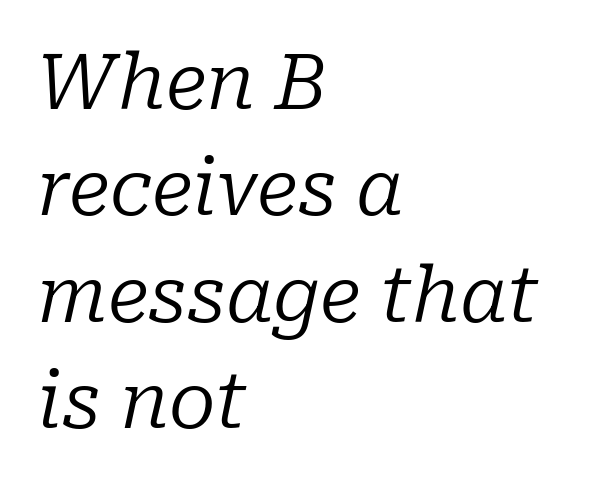
Q: Is the text bold? A: No.
Q: Is the text italic (slanted)? A: Yes, it leans right by about 10 degrees.
Q: Is the typeface a serif or a sans-serif typeface? A: Serif.
Q: Is the text underlined? A: No.
Q: How is the paragraph aligned? A: Left-aligned.
Q: Is the spacing between letters normal or unusually wide? A: Normal.
Q: Is the spacing between lines tight, normal or loose? A: Normal.
Q: Width (condensed, normal, or wide)? A: Normal.
Q: Stroke contrast? A: Low.
Q: x-height? A: Medium.
Q: Monospaced? A: No.
